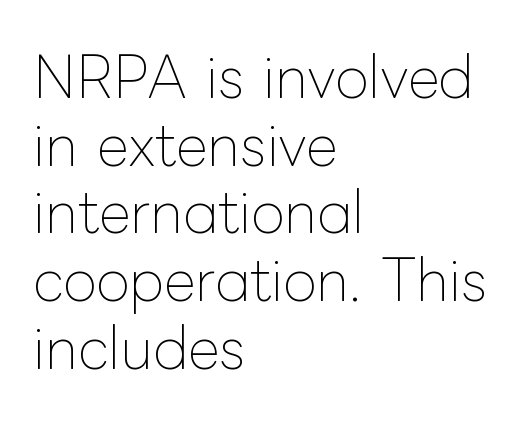
Do the characters align in a grid? No, the font is proportional. Ink coverage per letter is moderate at most. The strip under each line holds only bare page. Does the lettering tilt? It doesn't — this is upright. Short and long lines alike share a common starting point at left.
